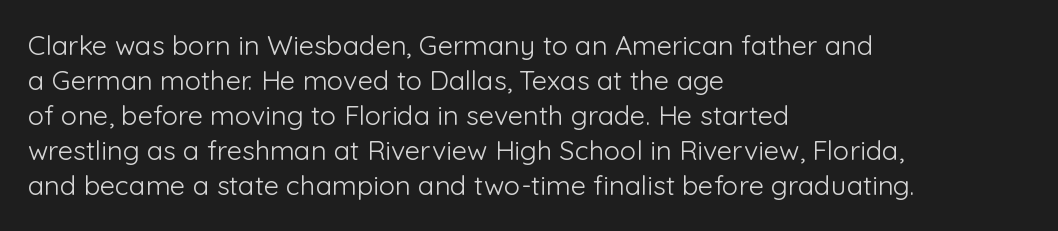
The image shows 27 px text type, upright; set left-aligned, normal line spacing (1.3x), normal letter spacing, not underlined.
